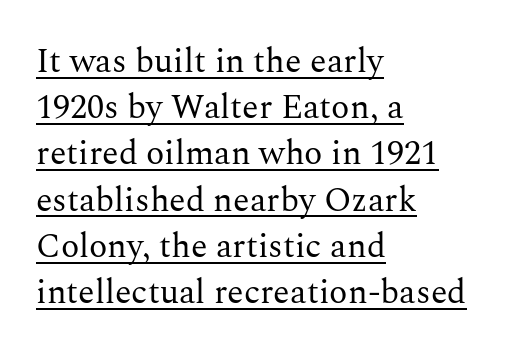
Posture: upright roman. A classic flush-left, rag-right setting is used for this passage. Here the glyphs are tracked normally, forming tight word shapes. No chunkiness to these letters — they're not bold. Whoever set this chose a conventional vertical rhythm. Check the space under the baseline: a stroke is drawn there.
